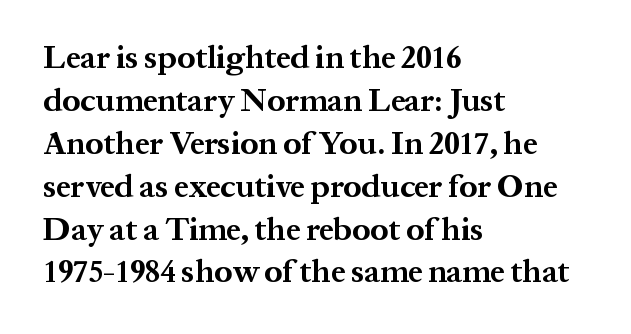
What weight is shown? A full bold with thick strokes. A typesetter would label this face a serif. A normal amount of white space separates one row of letters from the next. This sample uses an upright cut, with every glyph sitting square on the baseline.
